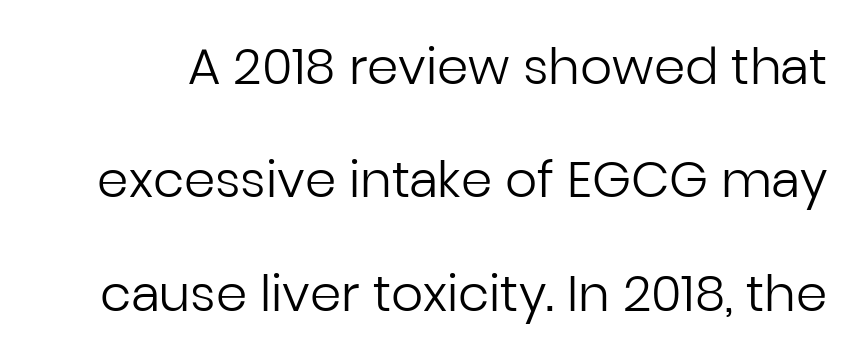
The image shows 50 px regular-weight sans-serif type, upright; set loose line spacing (2.27x), normal letter spacing, not underlined; low stroke contrast and a medium x-height.
